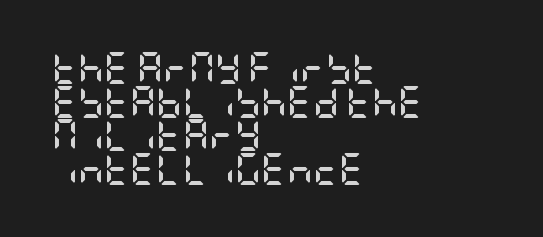
These lines keep a tight, regular rhythm from letter to letter. If you drew a ruler down the left edge, every line would touch it. Does the lettering tilt? It doesn't — this is upright. Does the leading feel generous? Not at all — it's pinched. The font is running at its bold setting. This sample uses a sans-serif face.
